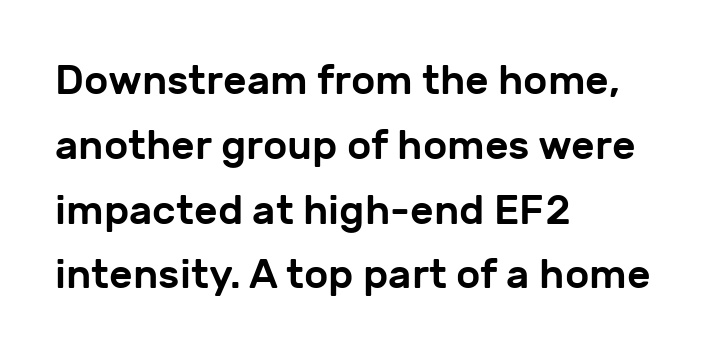
{"serif": "no", "italic": "no", "width": "normal", "stroke_contrast": "low", "x_height": "medium", "monospaced": "no", "underline": "no", "align": "left", "line_spacing": "normal", "line_spacing_ratio": 1.58, "letter_spacing": "normal", "letter_spacing_em": 0.0, "glyph_px": 41}
